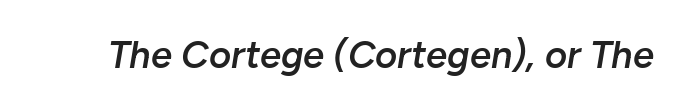
{"italic": "yes", "lean": "right", "slant_degrees": 10, "bold": "semi", "weight": "semibold", "width": "normal", "stroke_contrast": "low", "x_height": "medium", "monospaced": "no", "underline": "no", "letter_spacing": "normal", "letter_spacing_em": 0.0, "glyph_px": 38}
